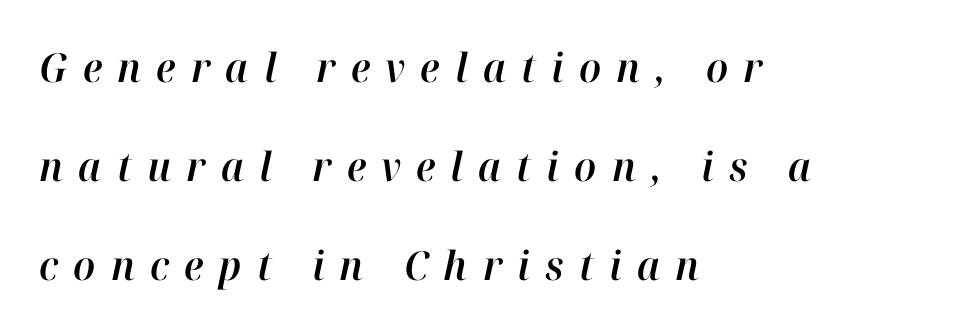
The image shows 40 px text type, italic (leaning right); set left-aligned, loose line spacing (2.48x), unusually wide letter spacing (+0.38 em), not underlined; high stroke contrast and a medium x-height.
